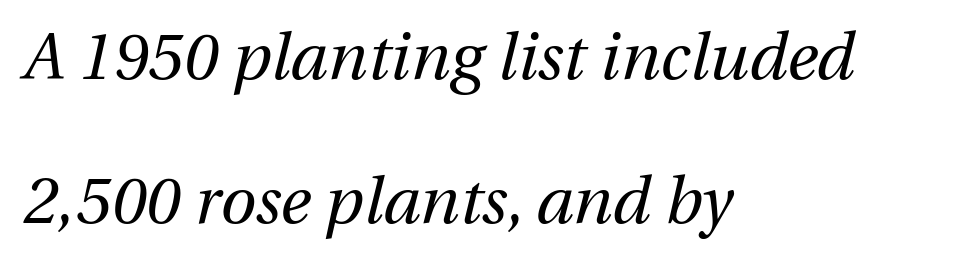
{"italic": "yes", "lean": "right", "slant_degrees": 12, "bold": "no", "weight": "regular", "width": "normal", "stroke_contrast": "medium", "x_height": "medium", "monospaced": "no", "underline": "no", "align": "left", "line_spacing": "loose", "line_spacing_ratio": 2.22, "letter_spacing": "normal", "letter_spacing_em": 0.0, "glyph_px": 65}
